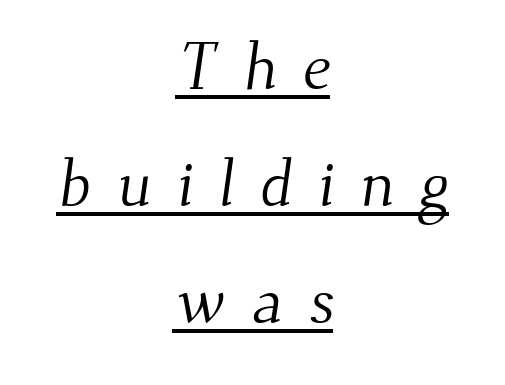
Q: Is the text bold? A: No.
Q: Is the typeface a serif or a sans-serif typeface? A: Serif.
Q: Is the text underlined? A: Yes.
Q: How is the paragraph aligned? A: Centered.
Q: Is the spacing between letters normal or unusually wide? A: Unusually wide.
Q: Width (condensed, normal, or wide)? A: Normal.
Q: Stroke contrast? A: Medium.
Q: x-height? A: Small.
Q: Monospaced? A: No.
